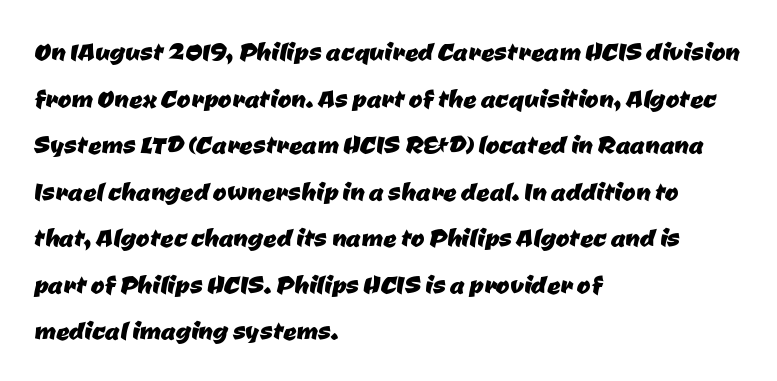
{"serif": "no", "width": "normal", "stroke_contrast": "low", "x_height": "medium", "monospaced": "no", "underline": "no", "align": "left", "line_spacing": "normal", "line_spacing_ratio": 1.41, "letter_spacing": "normal", "letter_spacing_em": 0.0, "glyph_px": 33}
